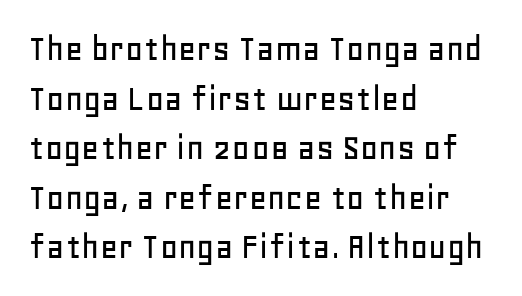
The image shows 39 px sans-serif type, upright; set left-aligned, normal line spacing (1.27x), normal letter spacing, not underlined; low stroke contrast and a large x-height.
